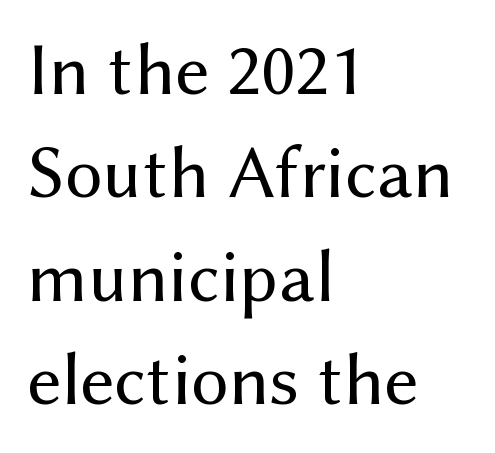
These lines were composed using upright roman letters. No chunkiness to these letters — they're not bold. Each word holds together tightly as a unit, with standard inter-letter gaps. Bare-footed words on every line. Left-aligned paragraph, ragged on the right.
